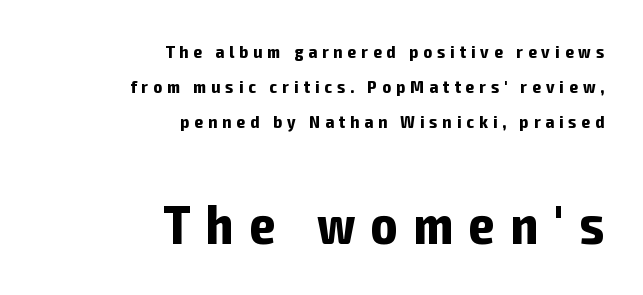
{"serif": "no", "italic": "no", "bold": "yes", "weight": "bold", "width": "condensed", "stroke_contrast": "low", "x_height": "medium", "monospaced": "no", "underline": "no", "align": "right", "line_spacing": "loose", "line_spacing_ratio": 1.95, "letter_spacing": "wide", "letter_spacing_em": 0.29, "larger_block": "second", "size_ratio": 3.06, "glyph_px": 55}
